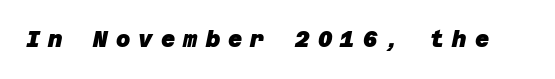
The characters look thick and weighty, a clear bold. Bare-footed words on every line. Short note: letters widely spaced.
